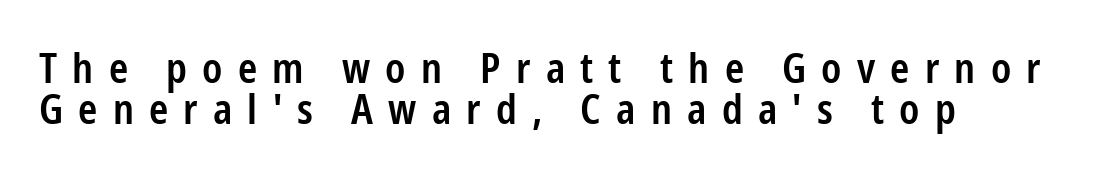
The image shows 41 px semibold, condensed sans-serif type, upright; set tight line spacing (0.99x), unusually wide letter spacing (+0.37 em), not underlined; low stroke contrast and a medium x-height.
